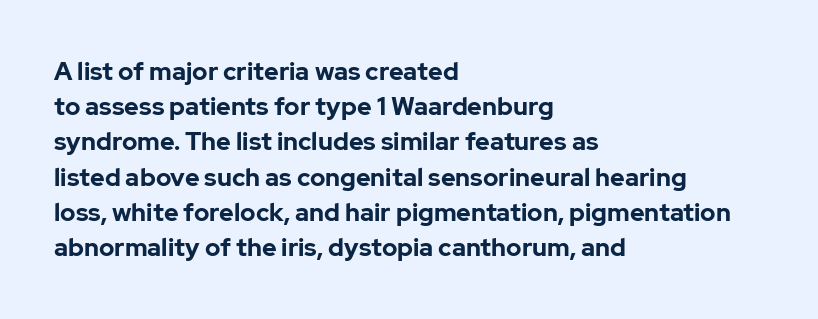
{"italic": "no", "bold": "yes", "underline": "no", "align": "left", "line_spacing": "normal", "line_spacing_ratio": 1.41, "letter_spacing": "normal", "letter_spacing_em": 0.0, "glyph_px": 25}
